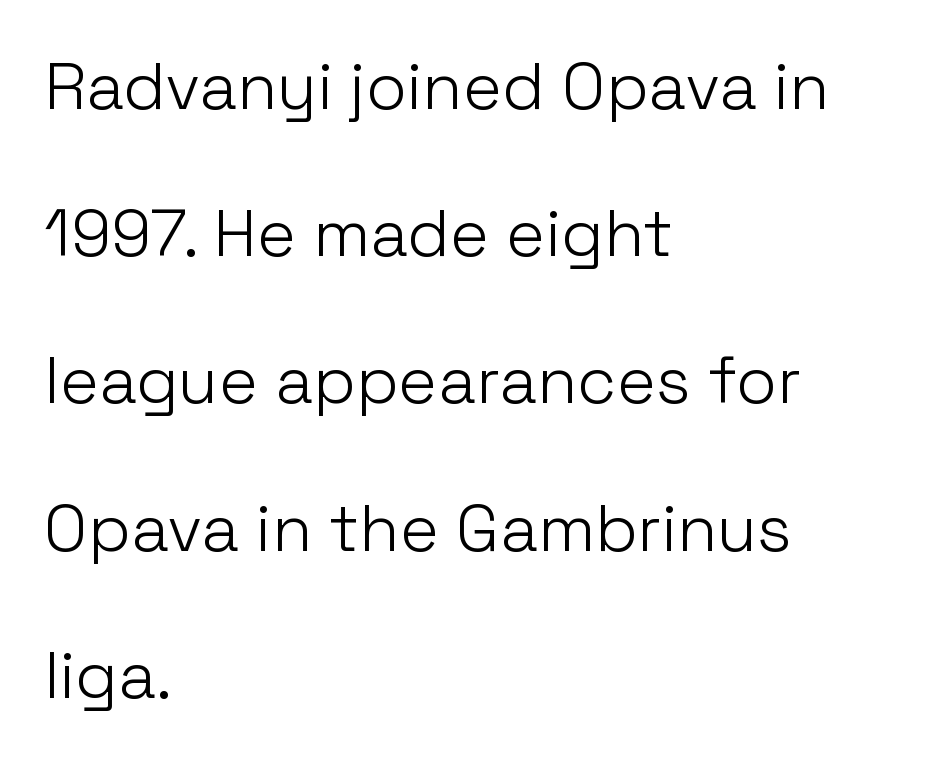
The image shows 66 px light sans-serif type, upright; set left-aligned, loose line spacing (2.23x), normal letter spacing, not underlined; low stroke contrast and a medium x-height.
